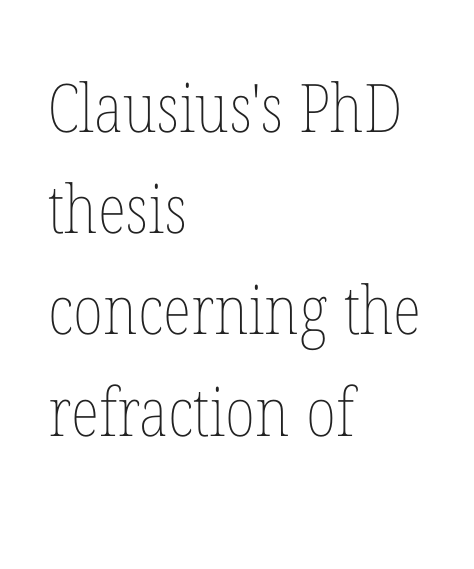
The image shows 67 px thin, condensed type, upright; set left-aligned, normal line spacing (1.51x), normal letter spacing, not underlined; low stroke contrast and a medium x-height.
